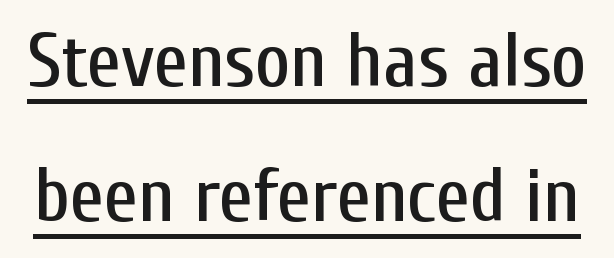
Does the type have serifs? No, each stem ends abruptly. Is this a fixed-width face? No — the glyphs have proportional, varying widths. Standard letterfit; no display-style spreading of the glyphs. Emphasis is given by a line drawn under the lettering.
